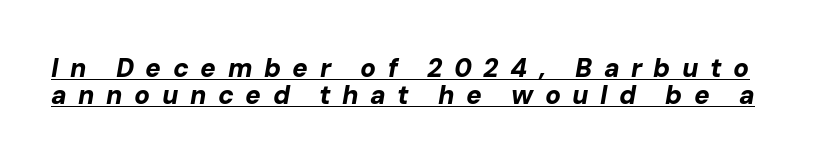
The image shows 26 px bold type, italic (leaning right); set tight line spacing (1.02x), unusually wide letter spacing (+0.44 em), underlined.
